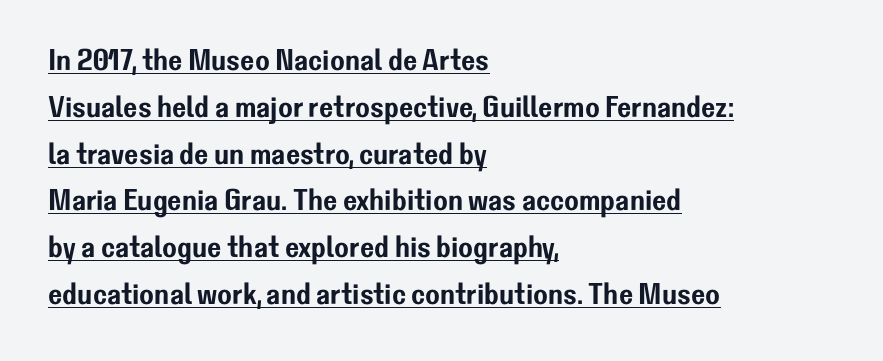
{"serif": "no", "italic": "no", "width": "normal", "stroke_contrast": "low", "x_height": "medium", "monospaced": "no", "underline": "yes", "align": "left", "line_spacing": "normal", "line_spacing_ratio": 1.56, "letter_spacing": "normal", "letter_spacing_em": 0.0, "glyph_px": 30}
